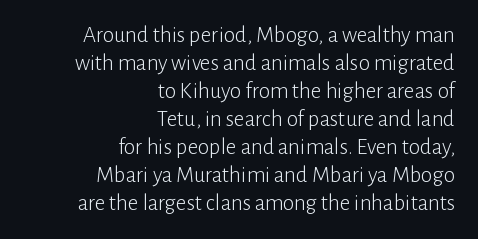
The image shows 23 px text type, upright; set right-aligned, line spacing 1.22x, normal letter spacing, not underlined.
